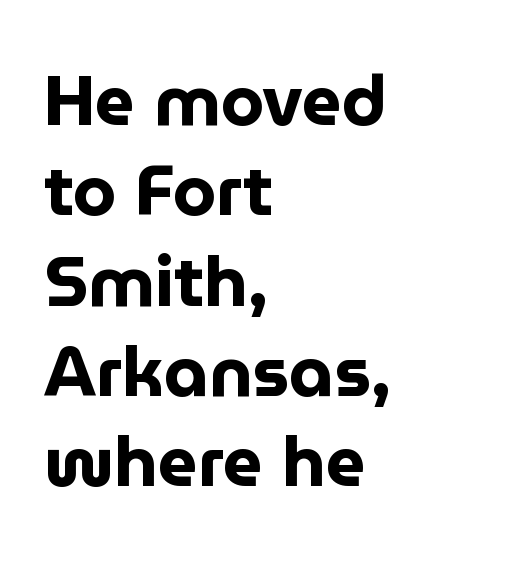
{"serif": "no", "italic": "no", "bold": "yes", "weight": "bold", "width": "normal", "stroke_contrast": "low", "x_height": "medium", "monospaced": "no", "underline": "no", "align": "left", "line_spacing": "normal", "line_spacing_ratio": 1.29, "letter_spacing": "normal", "letter_spacing_em": 0.0, "glyph_px": 70}
